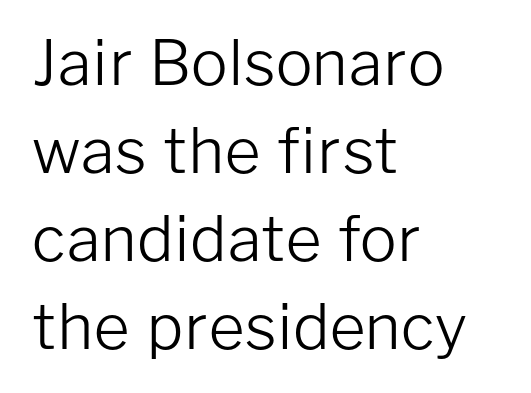
Q: Is the text bold? A: No.
Q: Is the text italic (slanted)? A: No, it is upright.
Q: Is the typeface a serif or a sans-serif typeface? A: Sans-serif.
Q: Is the text underlined? A: No.
Q: How is the paragraph aligned? A: Left-aligned.
Q: Is the spacing between letters normal or unusually wide? A: Normal.
Q: Is the spacing between lines tight, normal or loose? A: Normal.
Q: Width (condensed, normal, or wide)? A: Normal.
Q: Stroke contrast? A: Low.
Q: x-height? A: Medium.
Q: Monospaced? A: No.
